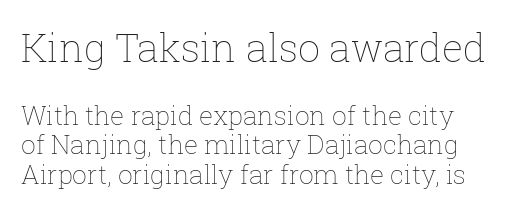
Is the type heavy? It reads as light-to-regular instead. Clear beneath every line of the passage. The lines are packed closely together with very little leading. The letters stand straight up with perfectly vertical stems. What stands out about the letter spacing? Nothing — it is the standard amount. Size contrast runs from large at the top to small at the bottom.
